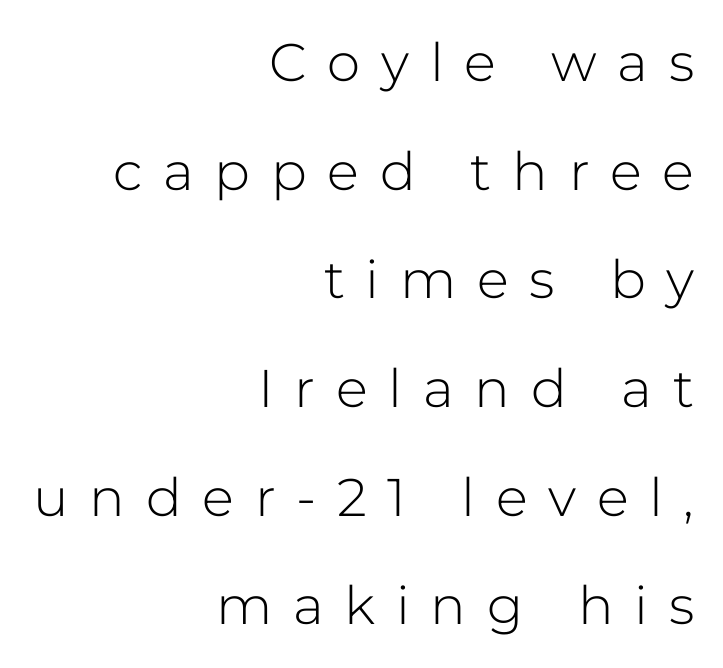
{"serif": "no", "italic": "no", "bold": "no", "weight": "light", "width": "normal", "stroke_contrast": "low", "x_height": "medium", "monospaced": "no", "underline": "no", "align": "right", "line_spacing": "loose", "line_spacing_ratio": 2.05, "letter_spacing": "wide", "letter_spacing_em": 0.39, "glyph_px": 53}
